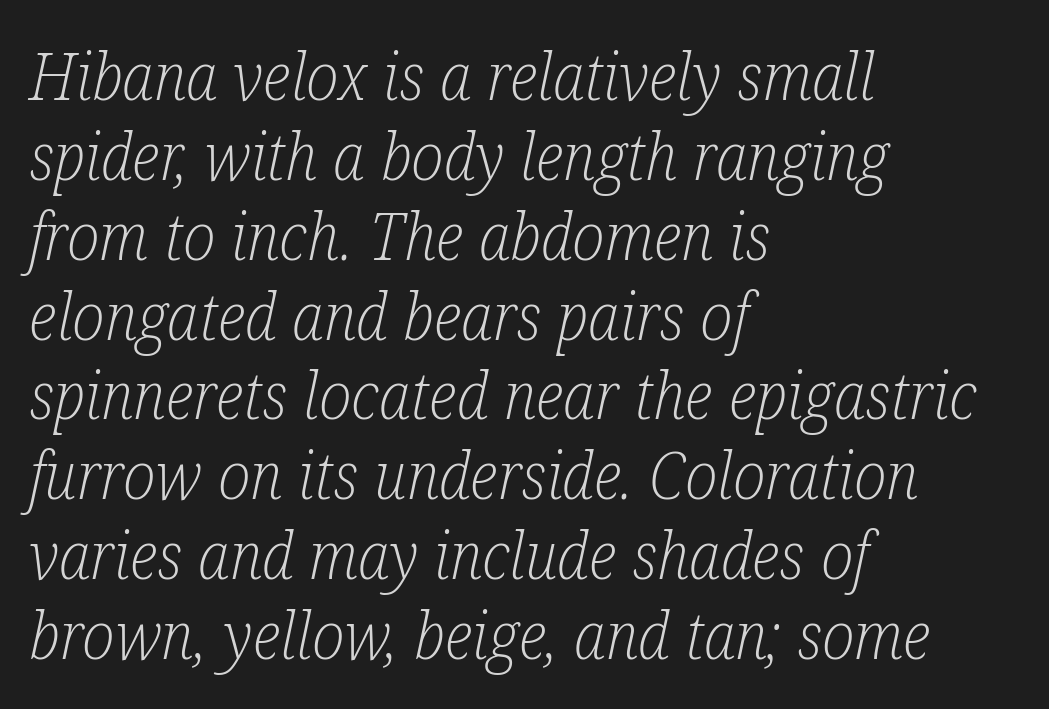
{"serif": "yes", "italic": "yes", "lean": "right", "slant_degrees": 12, "bold": "no", "weight": "light", "width": "condensed", "stroke_contrast": "low", "x_height": "medium", "monospaced": "no", "underline": "no", "align": "left", "line_spacing_ratio": 1.21, "letter_spacing": "normal", "letter_spacing_em": 0.0, "glyph_px": 66}
